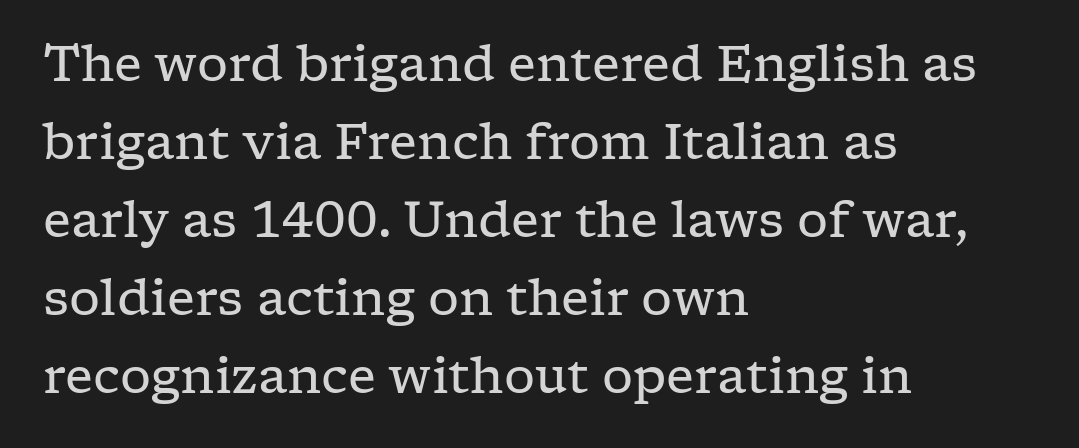
Q: Is the text bold? A: No.
Q: Is the text italic (slanted)? A: No, it is upright.
Q: Is the typeface a serif or a sans-serif typeface? A: Serif.
Q: Is the text underlined? A: No.
Q: How is the paragraph aligned? A: Left-aligned.
Q: Is the spacing between letters normal or unusually wide? A: Normal.
Q: Is the spacing between lines tight, normal or loose? A: Normal.
Q: Width (condensed, normal, or wide)? A: Wide.
Q: Stroke contrast? A: Low.
Q: x-height? A: Medium.
Q: Monospaced? A: No.
